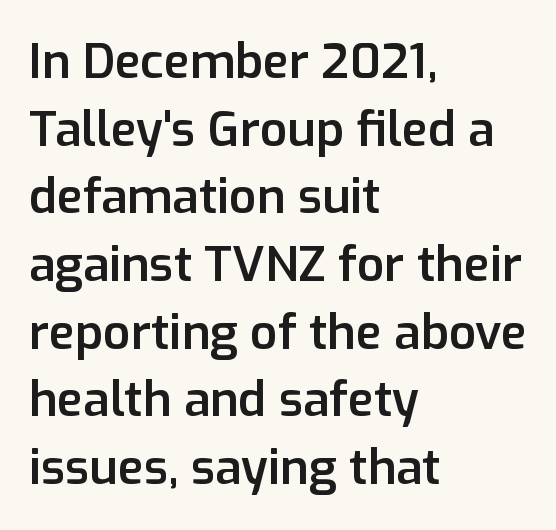
Q: Is the text bold? A: Semi-bold.
Q: Is the text italic (slanted)? A: No, it is upright.
Q: Is the typeface a serif or a sans-serif typeface? A: Sans-serif.
Q: Is the text underlined? A: No.
Q: How is the paragraph aligned? A: Left-aligned.
Q: Is the spacing between letters normal or unusually wide? A: Normal.
Q: Is the spacing between lines tight, normal or loose? A: Normal.
Q: Width (condensed, normal, or wide)? A: Normal.
Q: Stroke contrast? A: Low.
Q: x-height? A: Medium.
Q: Monospaced? A: No.
